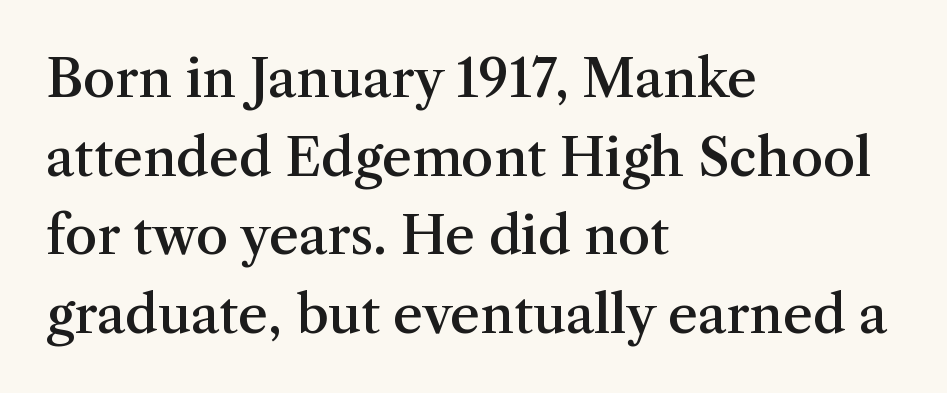
Q: Is the text bold? A: Semi-bold.
Q: Is the text italic (slanted)? A: No, it is upright.
Q: Is the typeface a serif or a sans-serif typeface? A: Serif.
Q: Is the text underlined? A: No.
Q: How is the paragraph aligned? A: Left-aligned.
Q: Is the spacing between letters normal or unusually wide? A: Normal.
Q: Is the spacing between lines tight, normal or loose? A: Normal.
Q: Width (condensed, normal, or wide)? A: Normal.
Q: Stroke contrast? A: Medium.
Q: x-height? A: Medium.
Q: Monospaced? A: No.
